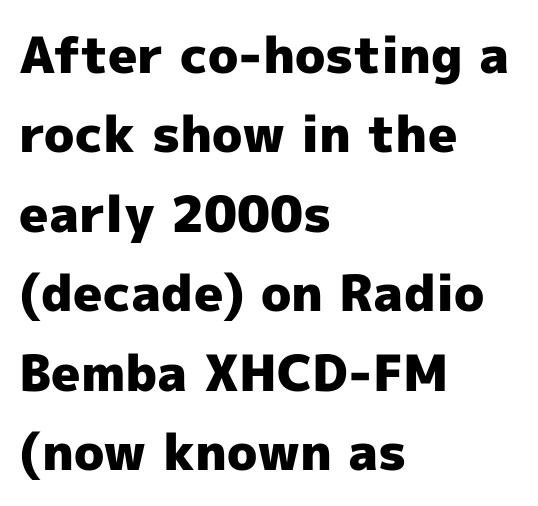
Q: Is the text bold? A: Yes.
Q: Is the text italic (slanted)? A: No, it is upright.
Q: Is the typeface a serif or a sans-serif typeface? A: Sans-serif.
Q: Is the text underlined? A: No.
Q: How is the paragraph aligned? A: Left-aligned.
Q: Is the spacing between letters normal or unusually wide? A: Normal.
Q: Is the spacing between lines tight, normal or loose? A: Normal.
Q: Width (condensed, normal, or wide)? A: Normal.
Q: x-height? A: Medium.
Q: Monospaced? A: No.
